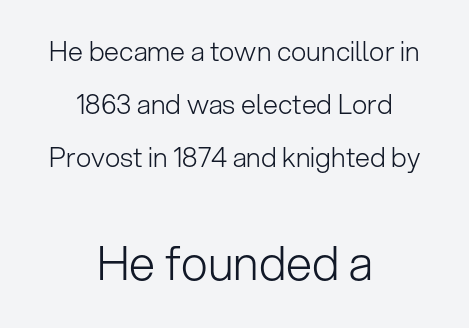
{"serif": "no", "italic": "no", "bold": "no", "weight": "light", "width": "normal", "stroke_contrast": "low", "x_height": "medium", "monospaced": "no", "underline": "no", "align": "center", "line_spacing": "loose", "line_spacing_ratio": 1.97, "letter_spacing": "normal", "letter_spacing_em": 0.0, "larger_block": "second", "size_ratio": 1.74, "glyph_px": 47}
